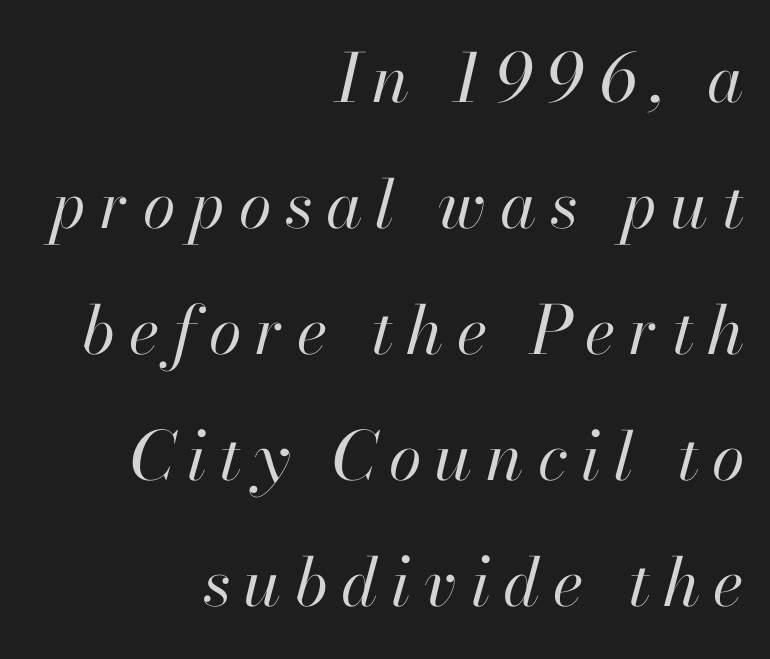
The image shows 67 px regular-weight type, italic (leaning right); set right-aligned, line spacing 1.88x, unusually wide letter spacing (+0.2 em), not underlined; high stroke contrast and a small x-height.
